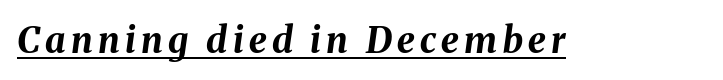
The image shows 36 px bold type, italic (leaning right); set underlined; medium stroke contrast and a medium x-height.
